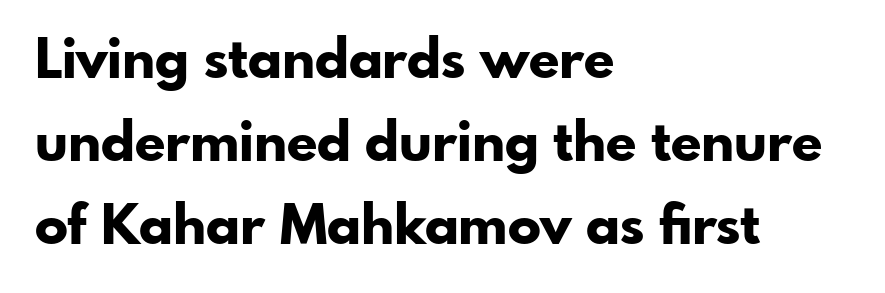
{"serif": "no", "italic": "no", "bold": "yes", "weight": "bold", "width": "normal", "stroke_contrast": "low", "x_height": "small", "monospaced": "no", "underline": "no", "align": "left", "line_spacing": "normal", "line_spacing_ratio": 1.51, "letter_spacing": "normal", "letter_spacing_em": 0.0, "glyph_px": 55}
